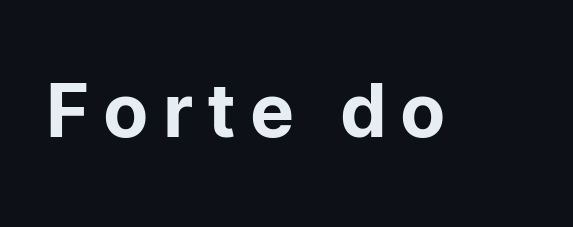
Serif or sans? Sans — the stroke terminals are bare. These lines were composed using upright roman letters. Here the designer chose a conventional face with non-uniform glyph widths. The area under the type is left untouched.
